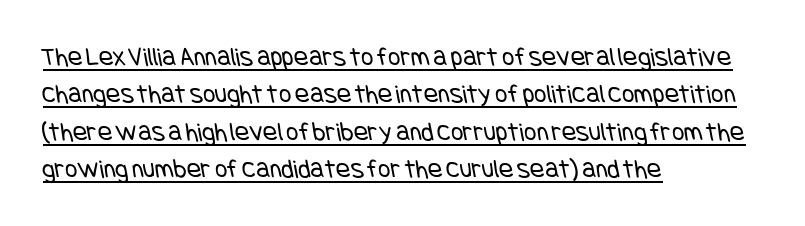
{"bold": "no", "underline": "yes", "align": "left", "line_spacing": "normal", "line_spacing_ratio": 1.38, "letter_spacing": "normal", "letter_spacing_em": 0.0, "glyph_px": 27}
